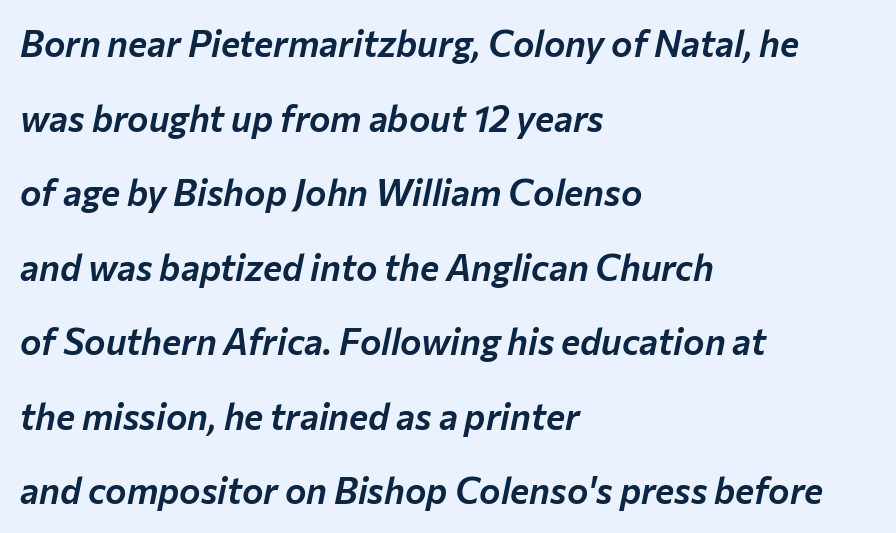
The image shows 36 px text type, italic (leaning right); set left-aligned, loose line spacing (2.07x), normal letter spacing, not underlined; low stroke contrast and a medium x-height.
